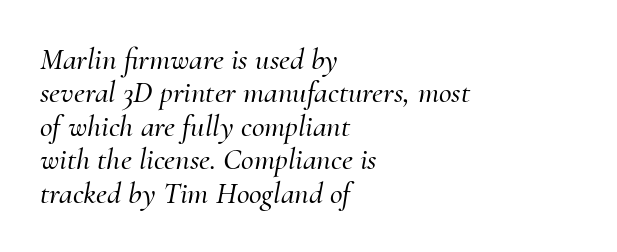
{"serif": "yes", "italic": "yes", "lean": "right", "slant_degrees": 10, "width": "normal", "stroke_contrast": "medium", "x_height": "small", "monospaced": "no", "underline": "no", "align": "left", "line_spacing": "tight", "line_spacing_ratio": 1.08, "letter_spacing": "normal", "letter_spacing_em": 0.0, "glyph_px": 31}
